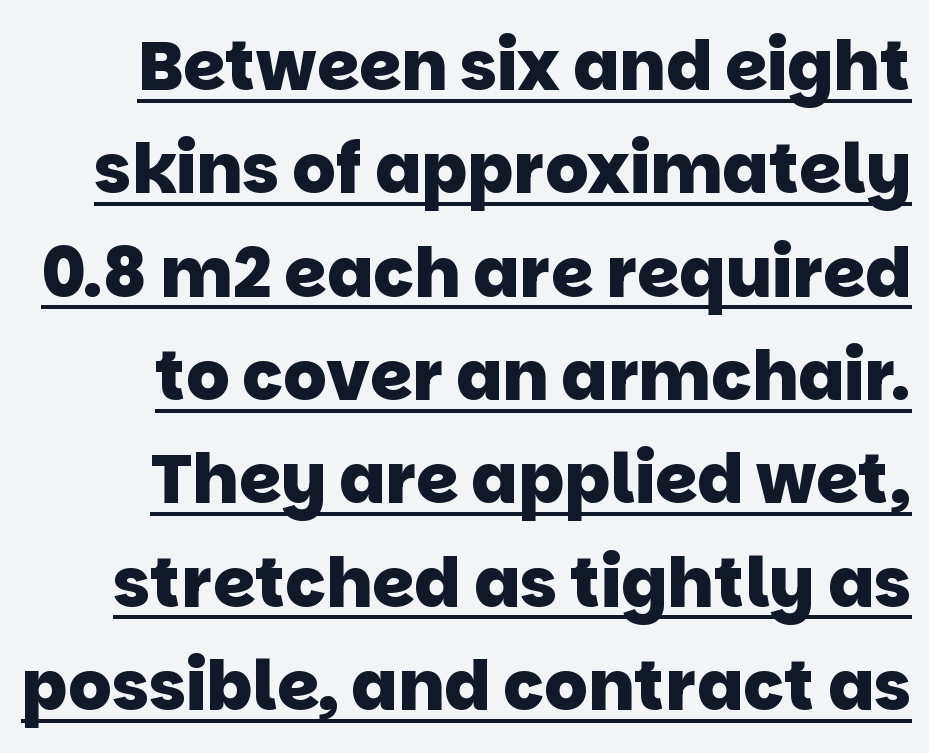
Character widths vary here, with narrow letters taking less room than wide ones. The rendering keeps characters at their native spacing. The sample's only ornament is a line tracing under the words. Typesetter's note: full bold, strokes at maximum text heaviness. Summary of vertical rhythm: regular, with standard interline spacing.
